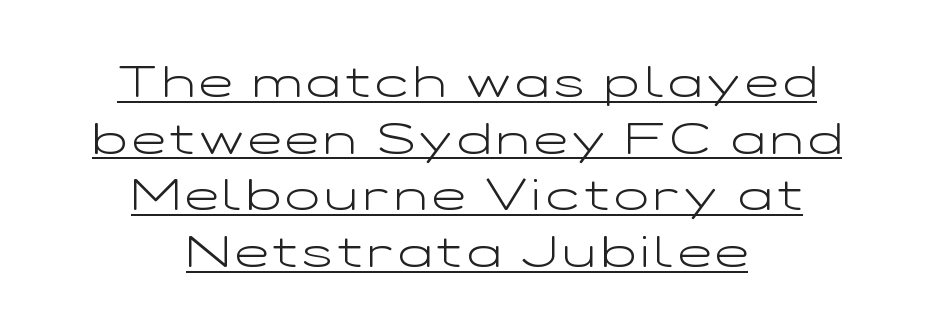
Normally led — the rows are evenly, conventionally spaced. The text was rendered using a sans face with plain stroke endings. Compared with undecorated copy, this sample adds a rule below the words. Horizontal alignment here is central, giving a formal, balanced look. Weight class: somewhere from thin through regular.
